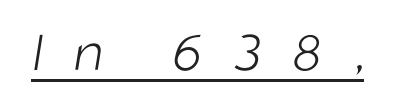
Q: Is the text bold? A: No.
Q: Is the typeface a serif or a sans-serif typeface? A: Sans-serif.
Q: Is the text underlined? A: Yes.
Q: Is the spacing between letters normal or unusually wide? A: Unusually wide.
Q: Width (condensed, normal, or wide)? A: Condensed.
Q: Stroke contrast? A: Low.
Q: x-height? A: Large.
Q: Monospaced? A: No.
